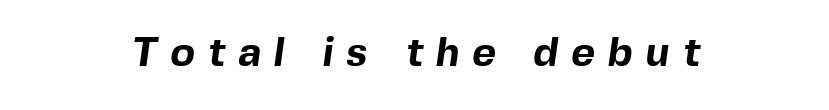
The image shows 41 px bold sans-serif type; set centered, unusually wide letter spacing (+0.31 em), not underlined; a medium x-height.
